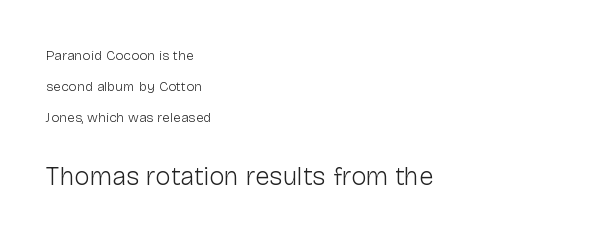
A typesetter would call this zero additional tracking. The strokes carry an ordinary text weight at most. The specimen omits any rule beneath the text block's lines. The leading is generous, giving the passage an open texture. A student would notice the bottom passage is typeset larger than what precedes it.
